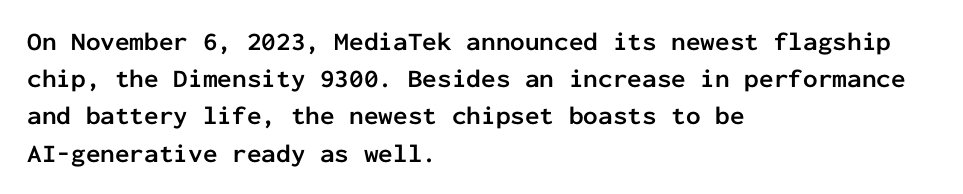
The image shows 26 px bold type, upright; set left-aligned, normal line spacing (1.43x), normal letter spacing, not underlined.
